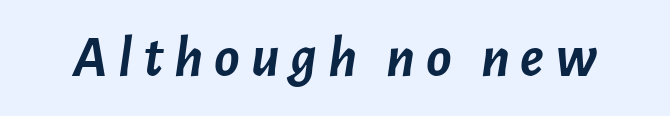
{"italic": "yes", "lean": "right", "slant_degrees": 7, "bold": "yes", "weight": "semibold", "width": "normal", "stroke_contrast": "low", "x_height": "medium", "monospaced": "no", "underline": "no", "glyph_px": 59}
